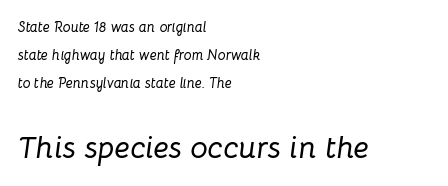
Q: Is the text italic (slanted)? A: Yes, it leans right by about 8 degrees.
Q: Is the text underlined? A: No.
Q: How is the paragraph aligned? A: Left-aligned.
Q: Is the spacing between letters normal or unusually wide? A: Normal.
Q: Is the spacing between lines tight, normal or loose? A: Loose.
Q: Which block of text is set in a larger size, the first (top) or the second (bottom)? A: The second (bottom) one.
Q: Width (condensed, normal, or wide)? A: Normal.
Q: Stroke contrast? A: Low.
Q: x-height? A: Medium.
Q: Monospaced? A: No.
